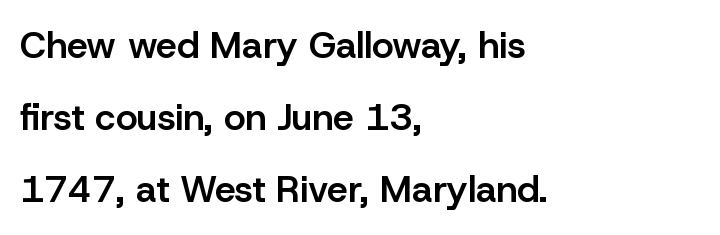
{"serif": "no", "italic": "no", "bold": "semi", "weight": "semibold", "width": "normal", "stroke_contrast": "low", "x_height": "medium", "monospaced": "no", "underline": "no", "align": "left", "line_spacing": "loose", "line_spacing_ratio": 1.95, "letter_spacing": "normal", "letter_spacing_em": 0.0, "glyph_px": 37}
